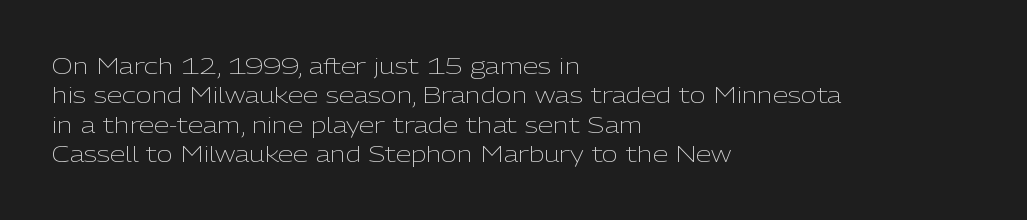
Bare-footed words on every line. Every stem runs plumb, perpendicular to the baseline. The typesetting does not lean heavy: it is not bold. Tracking value appears to be zero — textbook default spacing. The vertical gap from one line to the next is medium.
